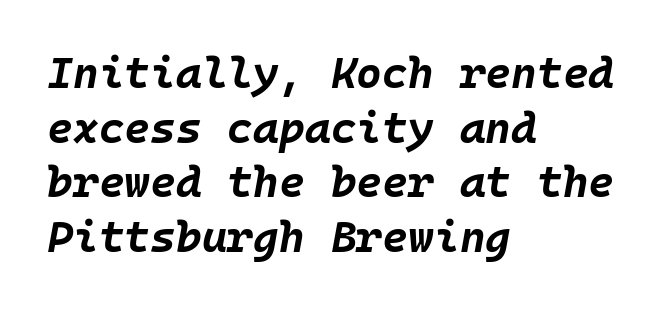
Q: Is the text bold? A: Yes.
Q: Is the text italic (slanted)? A: Yes, it leans right by about 10 degrees.
Q: Is the text underlined? A: No.
Q: How is the paragraph aligned? A: Left-aligned.
Q: Is the spacing between letters normal or unusually wide? A: Normal.
Q: Width (condensed, normal, or wide)? A: Normal.
Q: Stroke contrast? A: Low.
Q: x-height? A: Large.
Q: Monospaced? A: Yes.
